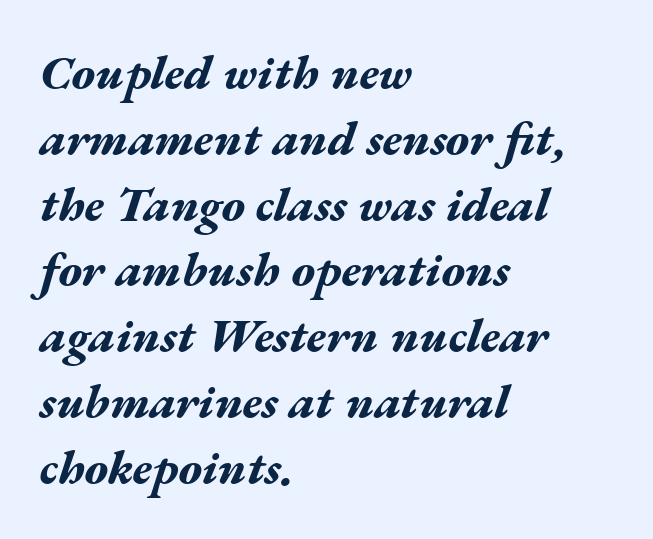
The gaps between neighbouring characters are ordinary and unremarkable. Letters rest on an invisible, unmarked baseline. Rows of type keep a routine distance in the vertical direction. This is oblique type, the kind used for emphasis or titles. Proportional: the letters do not fall into vertical columns.
